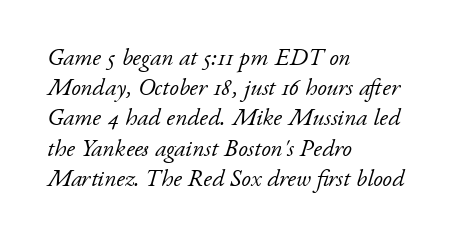
The letters sit at their default tracking, neither squeezed nor spread. Designer's note — italics engaged. The face looks like a standard text weight, possibly lighter. Is the block centered? No — it sits flush against the left margin. Leading matches the norm, producing a regular column. Honestly, there is no underline to notice here at all.
